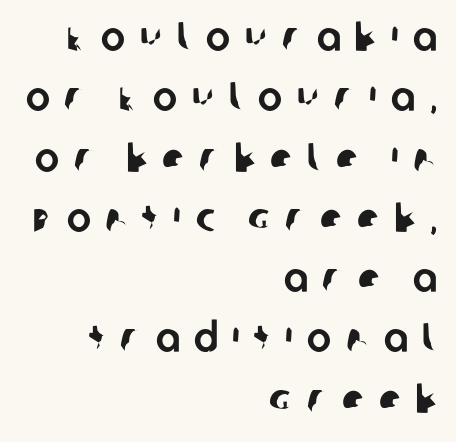
Q: Is the typeface a serif or a sans-serif typeface? A: Sans-serif.
Q: Is the text underlined? A: No.
Q: How is the paragraph aligned? A: Right-aligned.
Q: Is the spacing between letters normal or unusually wide? A: Unusually wide.
Q: Is the spacing between lines tight, normal or loose? A: Normal.
Q: Width (condensed, normal, or wide)? A: Normal.
Q: Stroke contrast? A: Low.
Q: x-height? A: Large.
Q: Monospaced? A: No.
